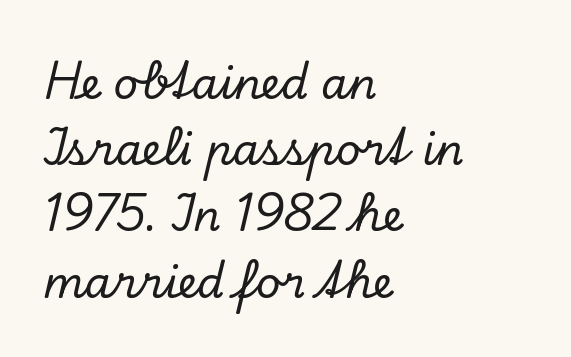
The rows are spaced the way most documents space them. Any mark beneath the type? The region is blank. Visually the block forms a straight wall on the left and a jagged coastline on the right. The rendering uses natural spacing where letterforms have individual widths. Classification — serif.
